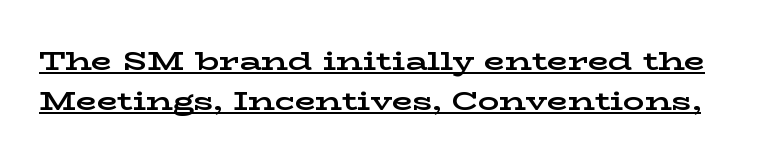
Q: Is the text bold? A: Yes.
Q: Is the text italic (slanted)? A: No, it is upright.
Q: Is the text underlined? A: Yes.
Q: Is the spacing between letters normal or unusually wide? A: Normal.
Q: Is the spacing between lines tight, normal or loose? A: Normal.
